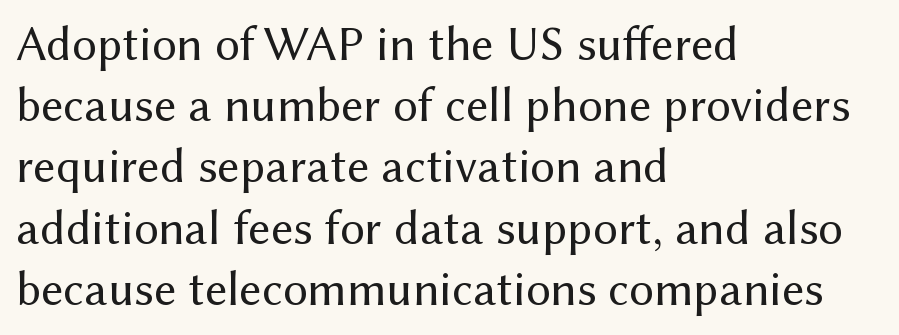
Q: Is the text bold? A: No.
Q: Is the text italic (slanted)? A: No, it is upright.
Q: Is the typeface a serif or a sans-serif typeface? A: Sans-serif.
Q: Is the text underlined? A: No.
Q: How is the paragraph aligned? A: Left-aligned.
Q: Is the spacing between letters normal or unusually wide? A: Normal.
Q: Is the spacing between lines tight, normal or loose? A: Normal.
Q: Width (condensed, normal, or wide)? A: Normal.
Q: Stroke contrast? A: Medium.
Q: x-height? A: Medium.
Q: Monospaced? A: No.
